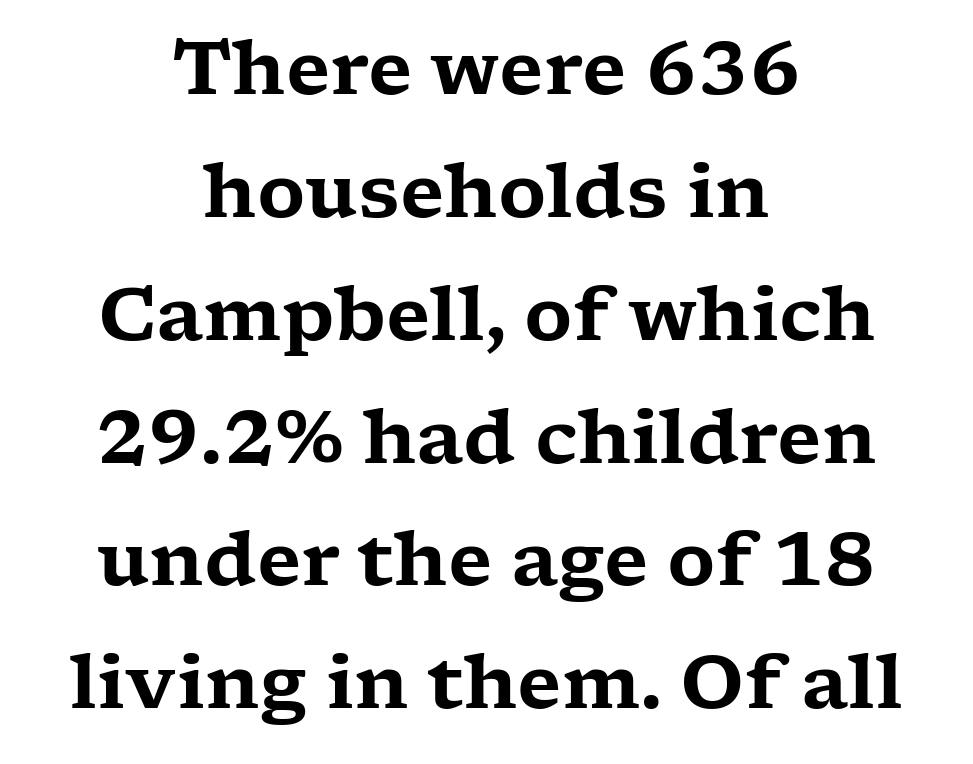
{"serif": "yes", "italic": "no", "width": "wide", "stroke_contrast": "low", "x_height": "medium", "monospaced": "no", "underline": "no", "align": "center", "line_spacing": "normal", "line_spacing_ratio": 1.66, "letter_spacing": "normal", "letter_spacing_em": 0.0, "glyph_px": 74}
